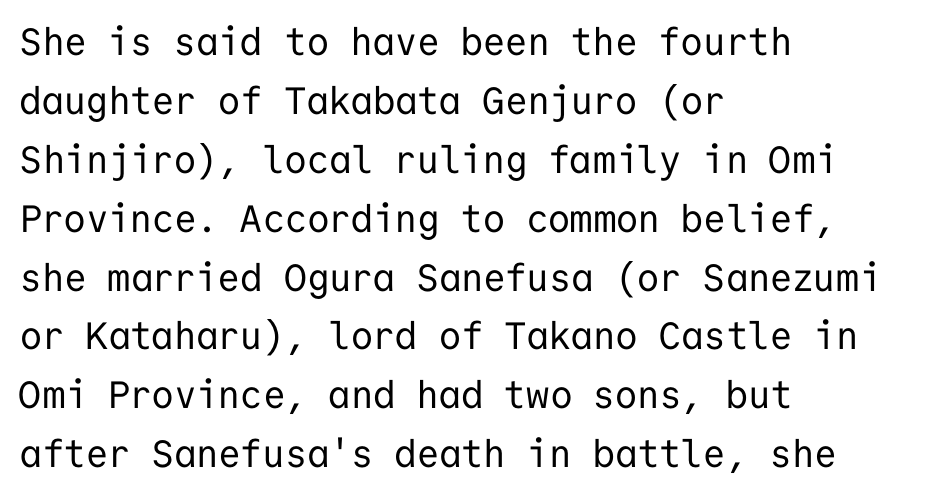
The image shows 38 px regular-weight sans-serif type, upright, monospaced; set left-aligned, normal line spacing (1.55x), normal letter spacing, not underlined; low stroke contrast and a medium x-height.
